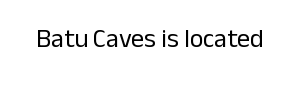
{"italic": "no", "bold": "no", "underline": "no", "letter_spacing": "normal", "letter_spacing_em": 0.0, "glyph_px": 26}
